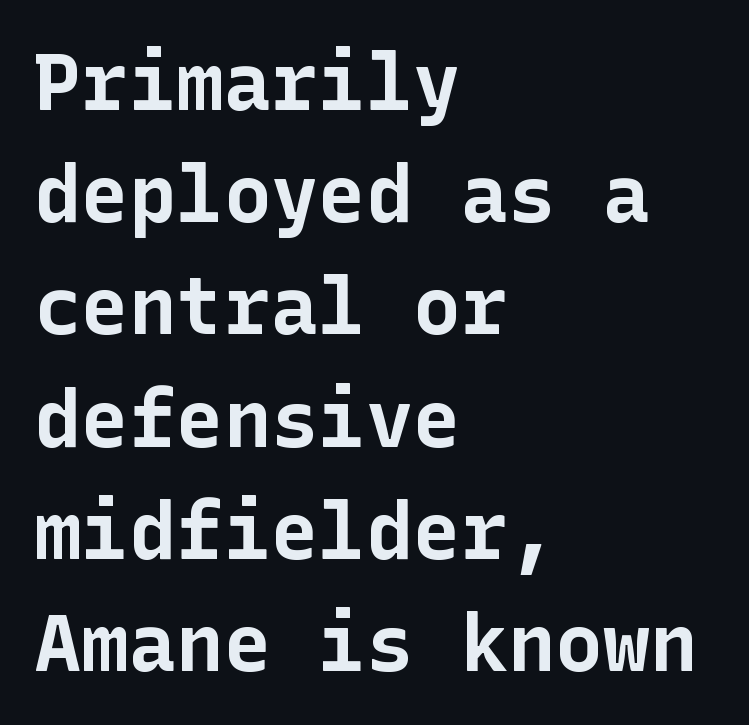
The image shows 79 px bold sans-serif type, upright; set left-aligned, normal line spacing (1.42x), normal letter spacing, not underlined; low stroke contrast and a medium x-height.
